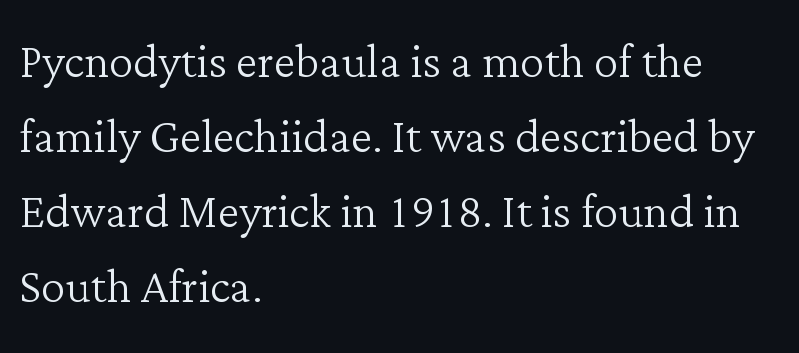
Q: Is the text bold? A: No.
Q: Is the text italic (slanted)? A: No, it is upright.
Q: Is the typeface a serif or a sans-serif typeface? A: Serif.
Q: Is the text underlined? A: No.
Q: How is the paragraph aligned? A: Left-aligned.
Q: Is the spacing between letters normal or unusually wide? A: Normal.
Q: Width (condensed, normal, or wide)? A: Normal.
Q: Stroke contrast? A: Low.
Q: x-height? A: Medium.
Q: Monospaced? A: No.
